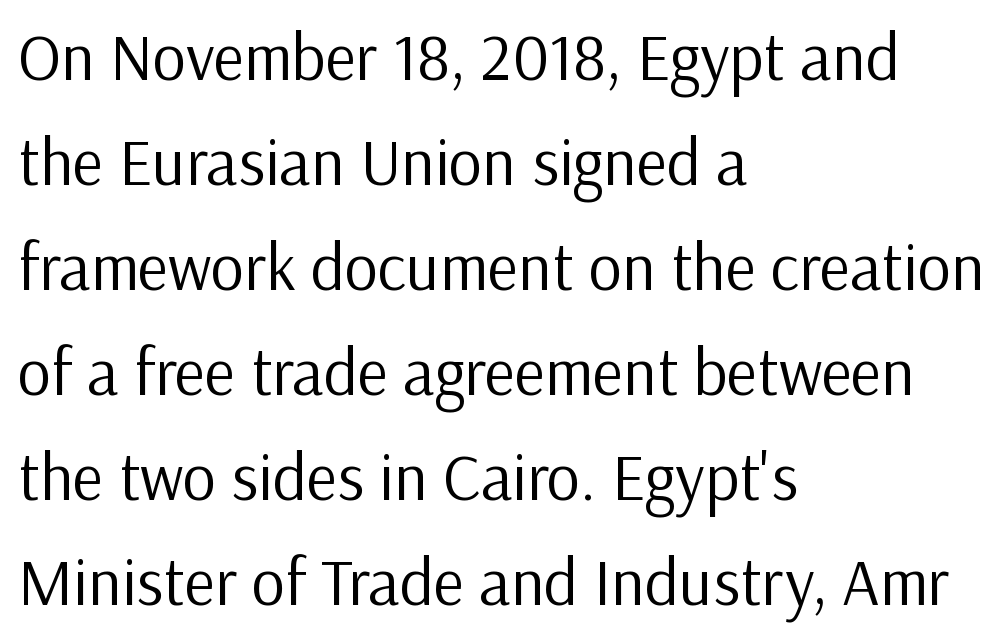
{"serif": "no", "italic": "no", "bold": "no", "weight": "regular", "width": "normal", "stroke_contrast": "low", "x_height": "medium", "monospaced": "no", "underline": "no", "align": "left", "line_spacing": "normal", "line_spacing_ratio": 1.59, "letter_spacing": "normal", "letter_spacing_em": 0.0, "glyph_px": 66}
